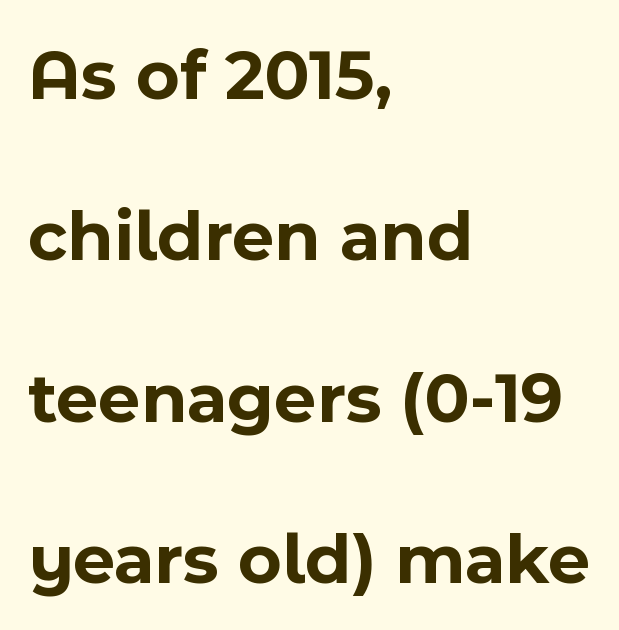
The image shows 73 px bold sans-serif type, upright; set left-aligned, loose line spacing (2.21x), normal letter spacing, not underlined; a medium x-height.
